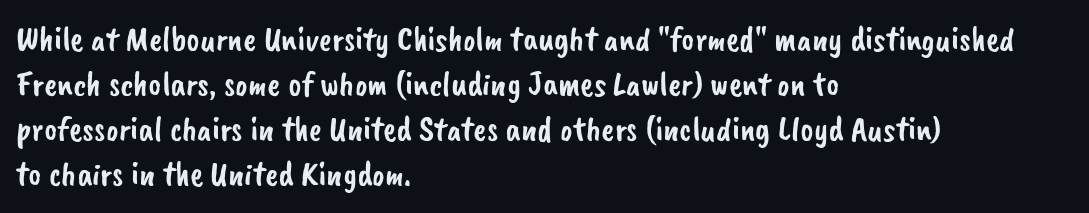
Compared with typical paragraphs, the rows here are spaced about the same. Descender tails drop into unmarked territory. There is no visible air inserted between adjacent glyphs. Note the varied advance widths — an 'i' is clearly narrower than an 'm'. The designer went with a sans here, leaving each stem footless. A classic flush-left, rag-right setting is used for this passage.
